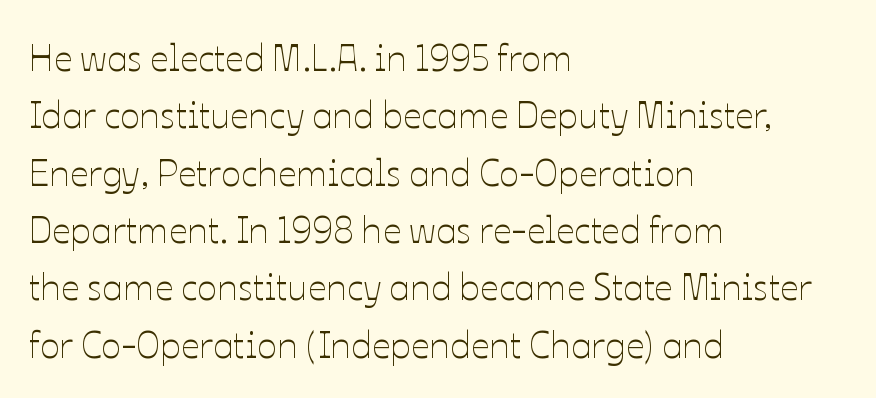
Q: Is the text bold? A: No.
Q: Is the text italic (slanted)? A: No, it is upright.
Q: Is the text underlined? A: No.
Q: How is the paragraph aligned? A: Left-aligned.
Q: Is the spacing between letters normal or unusually wide? A: Normal.
Q: Is the spacing between lines tight, normal or loose? A: Normal.
Q: Width (condensed, normal, or wide)? A: Normal.
Q: Stroke contrast? A: Low.
Q: x-height? A: Medium.
Q: Monospaced? A: No.
